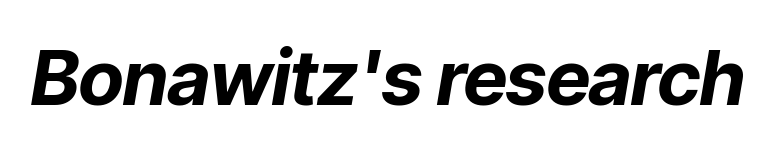
{"italic": "yes", "lean": "right", "slant_degrees": 9, "bold": "yes", "weight": "bold", "width": "normal", "stroke_contrast": "low", "x_height": "medium", "monospaced": "no", "underline": "no", "letter_spacing": "normal", "letter_spacing_em": 0.0, "glyph_px": 76}
